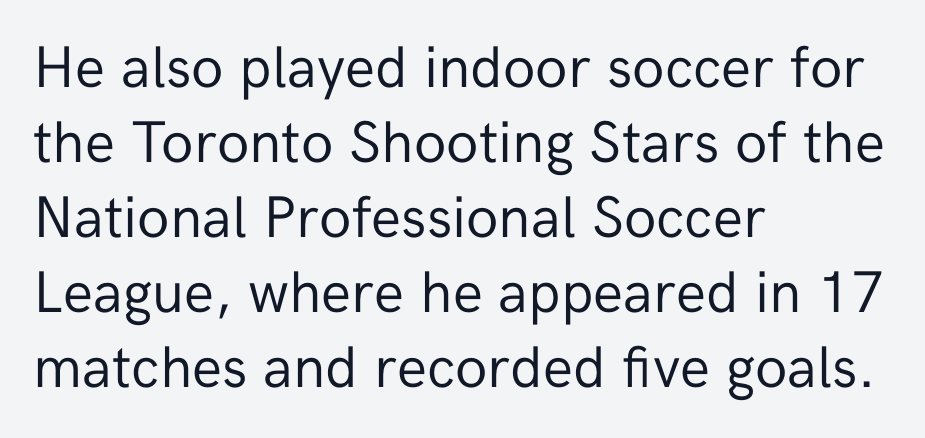
Leading: standard. The passage shown is typed in a proportional face where columns would drift. A clean baseline with only descenders dipping below it. What stands out about the letter spacing? Nothing — it is the standard amount.
